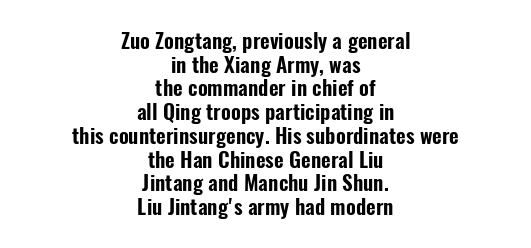
Q: Is the text italic (slanted)? A: No, it is upright.
Q: Is the text underlined? A: No.
Q: How is the paragraph aligned? A: Centered.
Q: Is the spacing between letters normal or unusually wide? A: Normal.
Q: Is the spacing between lines tight, normal or loose? A: Tight.
